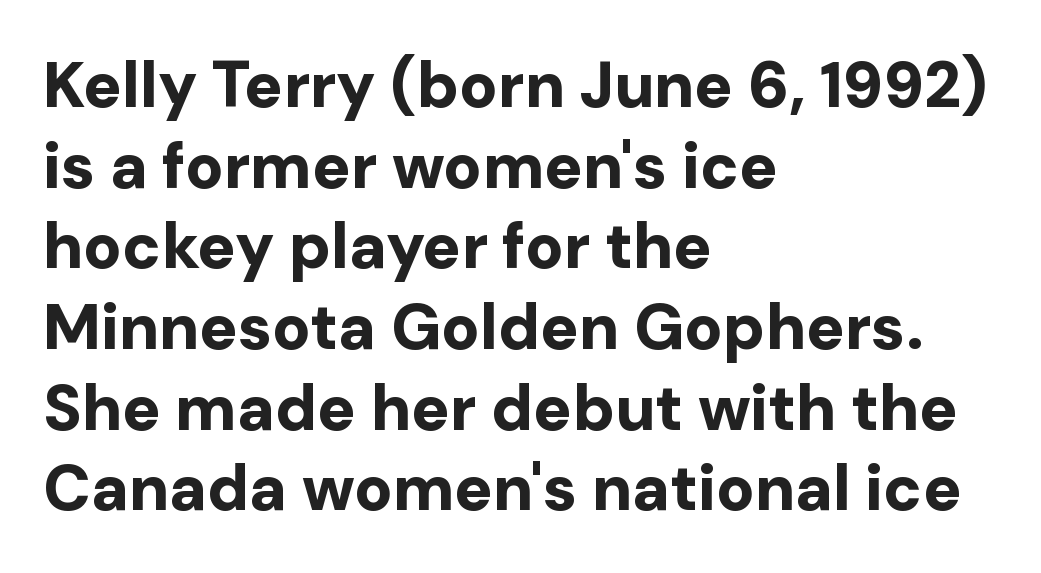
The image shows 64 px bold sans-serif type, upright; set left-aligned, normal line spacing (1.26x), normal letter spacing, not underlined; low stroke contrast and a medium x-height.
